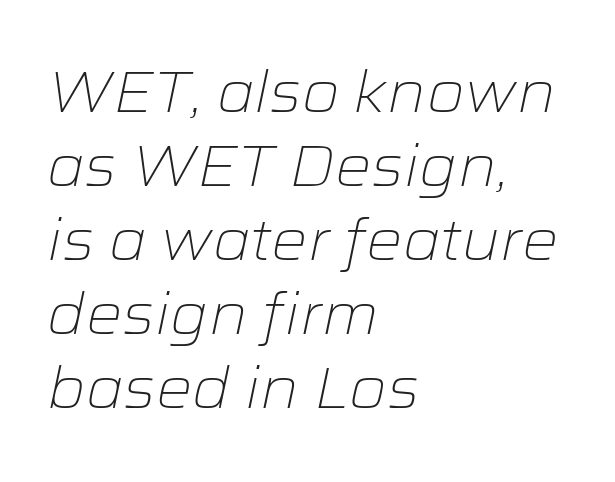
{"italic": "yes", "lean": "right", "slant_degrees": 12, "bold": "no", "weight": "light", "width": "wide", "stroke_contrast": "low", "x_height": "medium", "monospaced": "no", "underline": "no", "align": "left", "line_spacing": "normal", "line_spacing_ratio": 1.3, "letter_spacing": "normal", "letter_spacing_em": 0.0, "glyph_px": 57}
